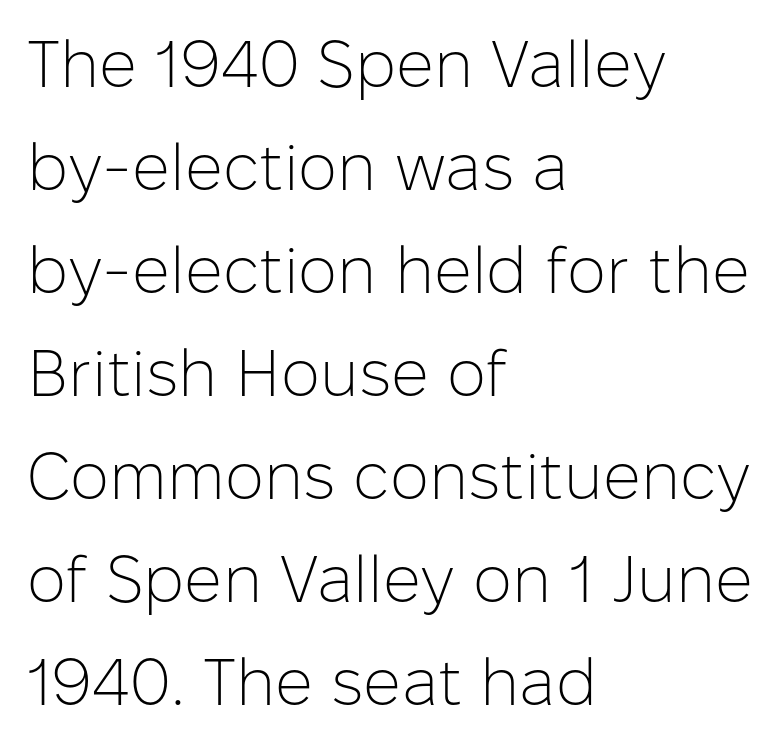
{"serif": "no", "italic": "no", "bold": "no", "weight": "light", "width": "normal", "stroke_contrast": "low", "x_height": "medium", "monospaced": "no", "underline": "no", "align": "left", "line_spacing": "normal", "line_spacing_ratio": 1.56, "letter_spacing": "normal", "letter_spacing_em": 0.0, "glyph_px": 66}
